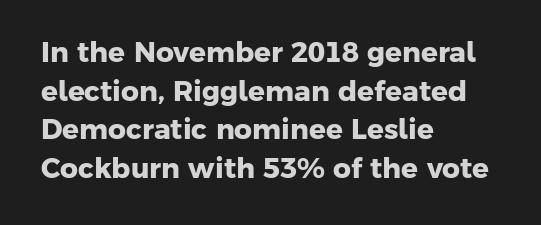
Spacing verdict: proportional, widths tailored to each character. The lines are quadded left. Weight: bold. Plain, unruled lines of type.
